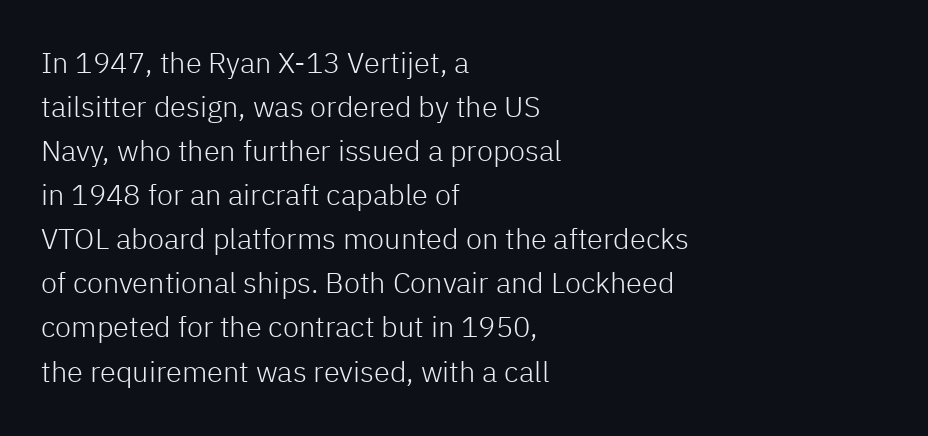
The image shows 29 px light sans-serif type, upright; set left-aligned, normal line spacing (1.52x), normal letter spacing, not underlined; low stroke contrast and a medium x-height.
